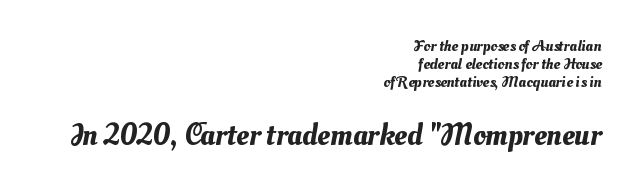
Q: Is the text underlined? A: No.
Q: How is the paragraph aligned? A: Right-aligned.
Q: Is the spacing between letters normal or unusually wide? A: Normal.
Q: Is the spacing between lines tight, normal or loose? A: Tight.
Q: Which block of text is set in a larger size, the first (top) or the second (bottom)? A: The second (bottom) one.
Q: Width (condensed, normal, or wide)? A: Normal.
Q: Stroke contrast? A: Medium.
Q: x-height? A: Small.
Q: Monospaced? A: No.
